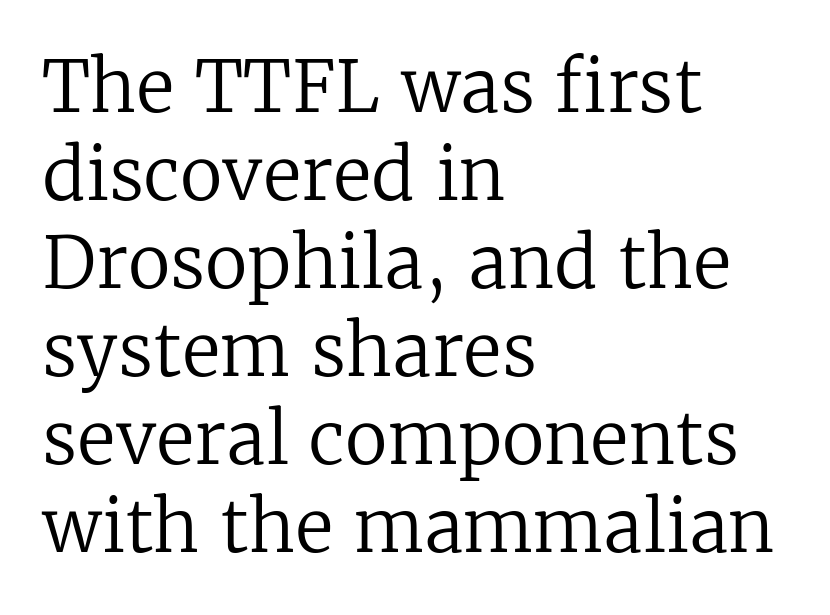
Look at the tracking — it's just the regular setting, nothing added. No extra ink here — the face is not bold. These lines are composed in type with serifs. Which margin do the lines hug? The left one — the right edge is uneven. This sample has the flowing, uneven cadence of proportional lettering.
